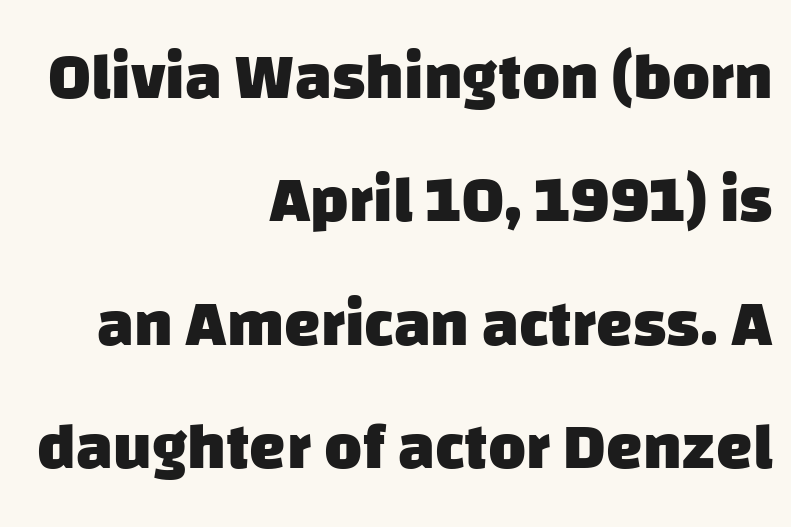
The type is set solid horizontally, with unmodified tracking. This rendering features lettering with no underline. Look at the stroke-to-counter ratio: heavy, a bold. Alignment: flush right. Look at the bottom of the vertical strokes: they stop flat, with no serifs. Proportional: the letters do not fall into vertical columns.
